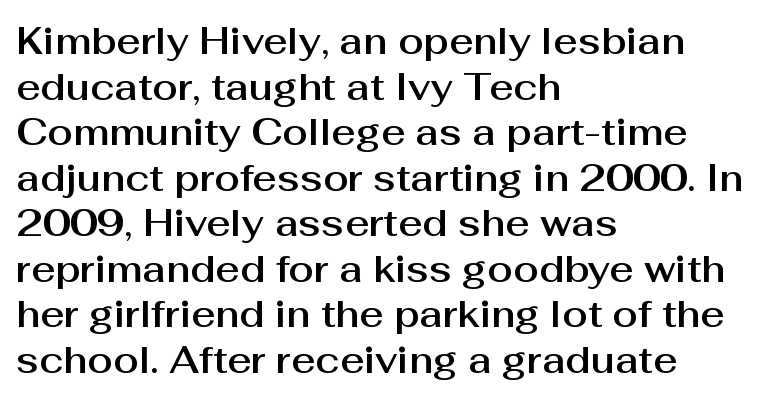
The image shows 37 px sans-serif type, upright; set left-aligned, line spacing 1.23x, normal letter spacing, not underlined; medium stroke contrast and a medium x-height.
